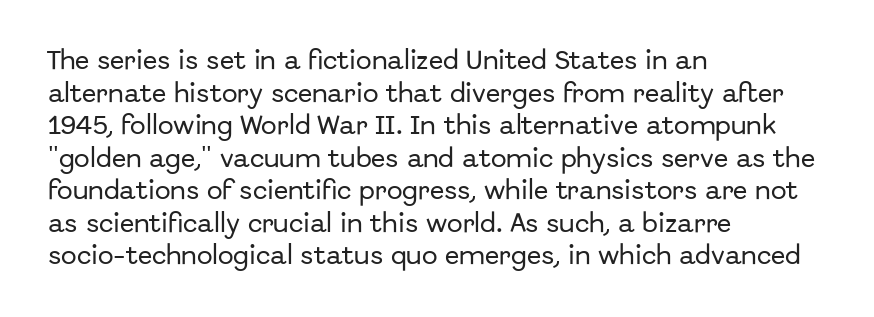
The image shows 21 px text type, upright; set left-aligned, normal line spacing (1.55x), normal letter spacing, not underlined.
